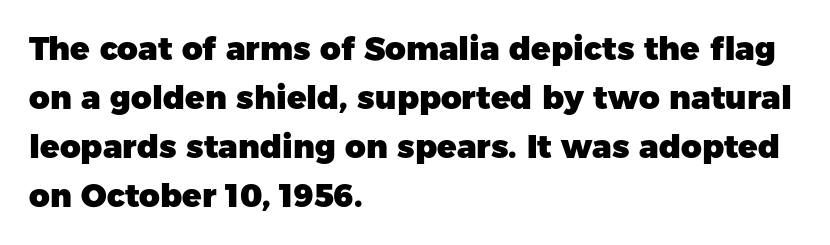
{"serif": "no", "italic": "no", "bold": "yes", "weight": "heavy", "width": "normal", "stroke_contrast": "low", "x_height": "medium", "monospaced": "no", "underline": "no", "align": "left", "line_spacing": "normal", "line_spacing_ratio": 1.53, "letter_spacing": "normal", "letter_spacing_em": 0.0, "glyph_px": 32}
